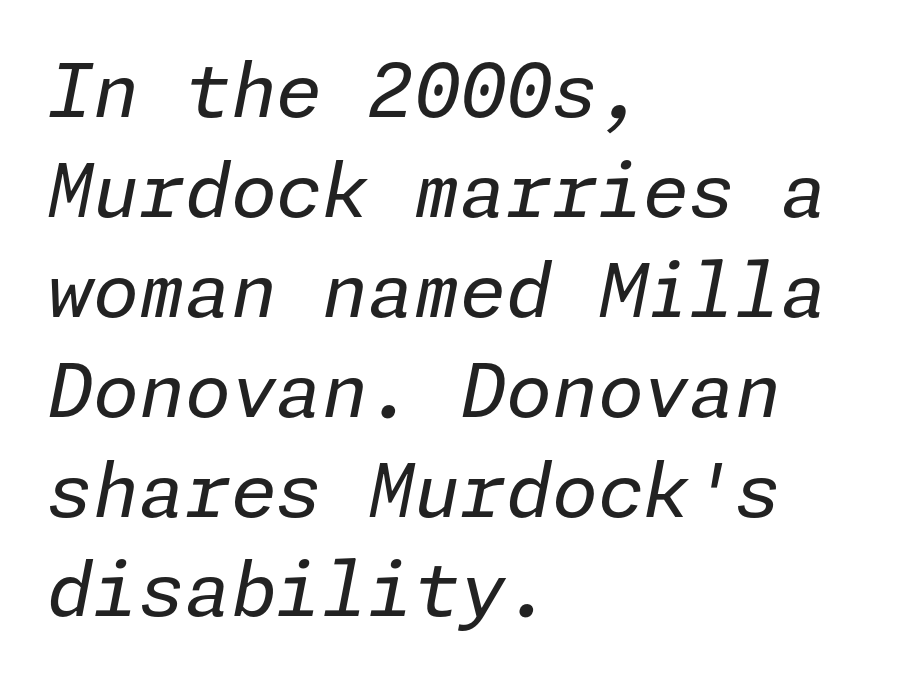
The gaps between neighbouring characters are ordinary and unremarkable. Italic? Definitely — the glyphs are oblique. Type without underlining. This sample keeps an unexceptional amount of space between lines. Teacher's note: observe the even left margin — that is flush-left alignment. Caption: face not bold, strokes unweighted.
